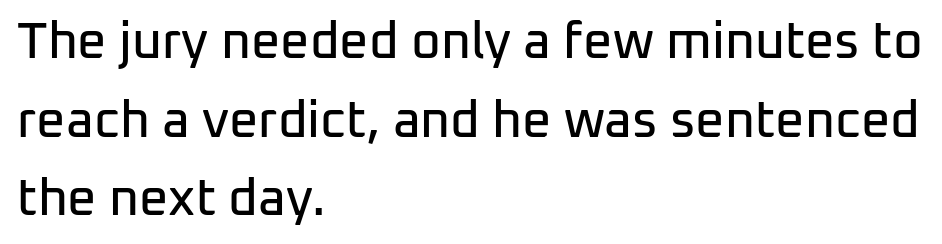
Q: Is the text italic (slanted)? A: No, it is upright.
Q: Is the typeface a serif or a sans-serif typeface? A: Sans-serif.
Q: Is the text underlined? A: No.
Q: How is the paragraph aligned? A: Left-aligned.
Q: Is the spacing between letters normal or unusually wide? A: Normal.
Q: Is the spacing between lines tight, normal or loose? A: Normal.
Q: Width (condensed, normal, or wide)? A: Normal.
Q: Stroke contrast? A: Low.
Q: x-height? A: Medium.
Q: Monospaced? A: No.
